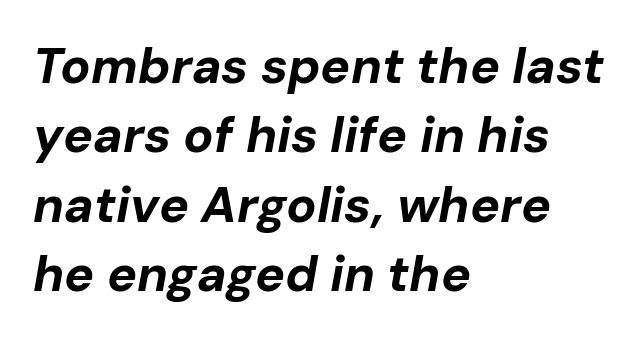
The image shows 50 px bold type, italic (leaning right); set left-aligned, normal line spacing (1.39x), normal letter spacing, not underlined; low stroke contrast and a medium x-height.
